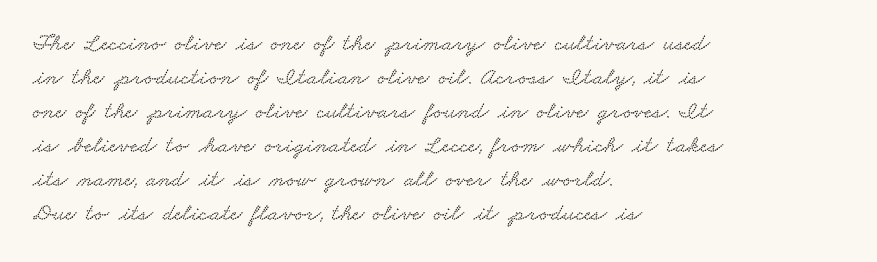
Successive baselines arrive at the customary interval. Caption: multi-line text, flush left, ragged right. Honestly, there is no underline to notice here at all. Letter spacing: default.
